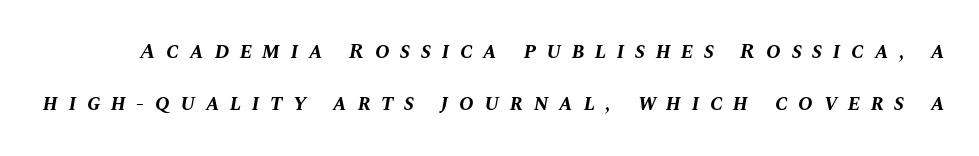
{"italic": "yes", "lean": "right", "slant_degrees": 10, "bold": "yes", "underline": "no", "line_spacing": "loose", "line_spacing_ratio": 2.38, "letter_spacing": "wide", "letter_spacing_em": 0.48, "glyph_px": 22}
